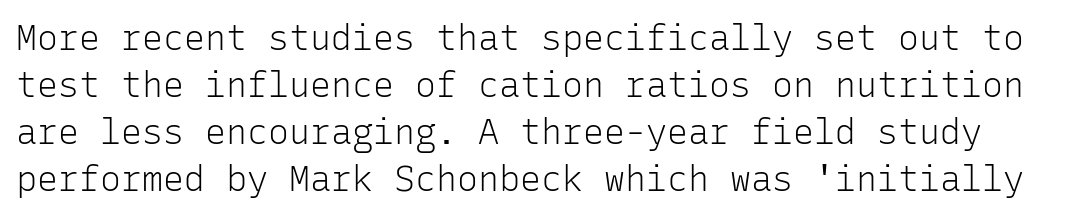
Q: Is the text bold? A: No.
Q: Is the text italic (slanted)? A: No, it is upright.
Q: Is the typeface a serif or a sans-serif typeface? A: Sans-serif.
Q: Is the text underlined? A: No.
Q: Is the spacing between letters normal or unusually wide? A: Normal.
Q: Is the spacing between lines tight, normal or loose? A: Normal.
Q: Width (condensed, normal, or wide)? A: Normal.
Q: Stroke contrast? A: Low.
Q: x-height? A: Medium.
Q: Monospaced? A: Yes.
